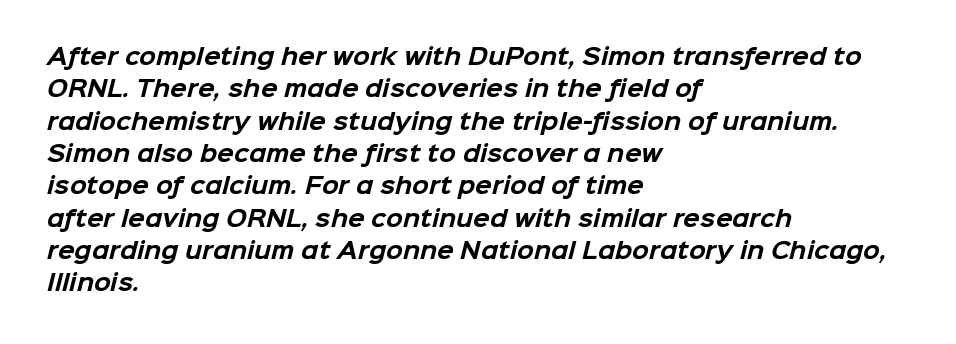
The image shows 22 px bold type; set left-aligned, normal line spacing (1.47x), normal letter spacing, not underlined.
